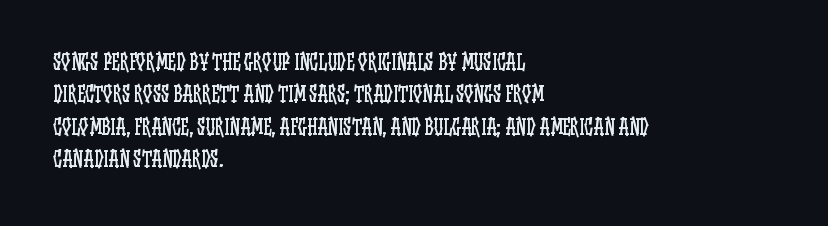
Q: Is the text bold? A: No.
Q: Is the text italic (slanted)? A: No, it is upright.
Q: Is the text underlined? A: No.
Q: How is the paragraph aligned? A: Left-aligned.
Q: Is the spacing between letters normal or unusually wide? A: Normal.
Q: Is the spacing between lines tight, normal or loose? A: Normal.
